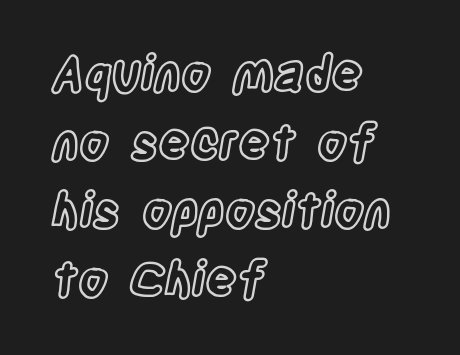
Plain, unruled lines of type. The horizontal fit of the characters is conventional and even. You could not count columns in this text — the font is proportionally spaced.
